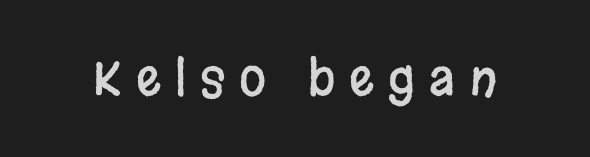
These lines were composed using upright roman letters. The string is rendered with underlining switched off. A typesetter would label this face a sans. The letters are spread apart with noticeably loose tracking.
